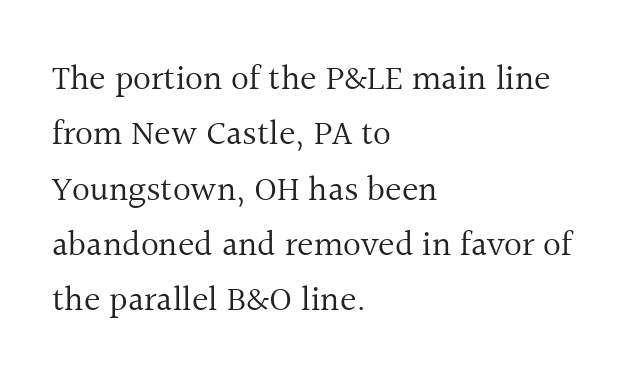
Q: Is the text bold? A: No.
Q: Is the text italic (slanted)? A: No, it is upright.
Q: Is the typeface a serif or a sans-serif typeface? A: Serif.
Q: Is the text underlined? A: No.
Q: How is the paragraph aligned? A: Left-aligned.
Q: Is the spacing between letters normal or unusually wide? A: Normal.
Q: Is the spacing between lines tight, normal or loose? A: Normal.
Q: Width (condensed, normal, or wide)? A: Normal.
Q: x-height? A: Medium.
Q: Monospaced? A: No.
